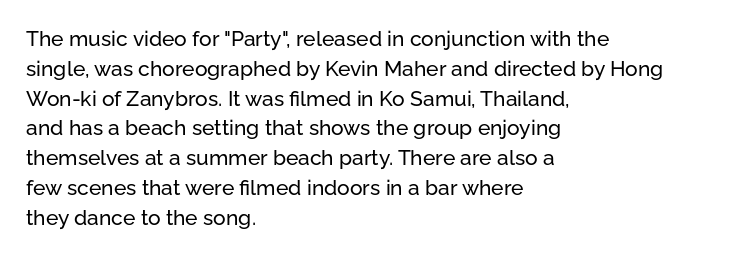
Which margin do the lines hug? The left one — the right edge is uneven. The letters stand upright; this is a roman face. Any mark beneath the type? The region is blank. The space between consecutive lines is moderate. No extra tracking has been applied to these lines.
